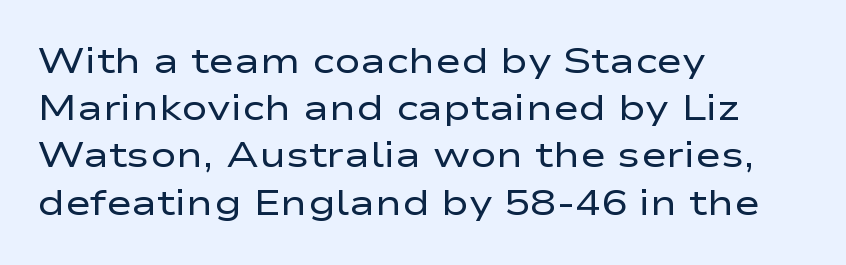
{"serif": "no", "italic": "no", "bold": "no", "weight": "regular", "width": "wide", "stroke_contrast": "low", "x_height": "medium", "monospaced": "no", "underline": "no", "align": "left", "line_spacing": "normal", "line_spacing_ratio": 1.35, "letter_spacing": "normal", "letter_spacing_em": 0.0, "glyph_px": 35}
